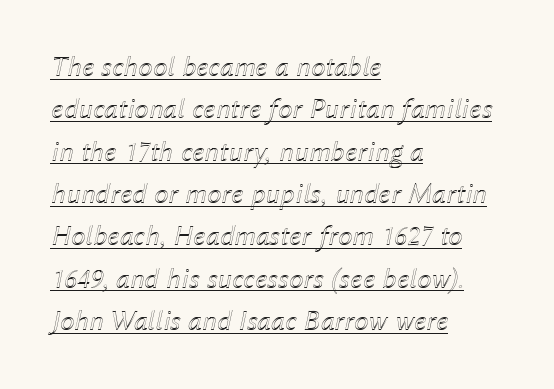
{"italic": "yes", "lean": "right", "slant_degrees": 12, "width": "normal", "x_height": "medium", "monospaced": "no", "underline": "yes", "align": "left", "line_spacing": "normal", "line_spacing_ratio": 1.46, "letter_spacing": "normal", "letter_spacing_em": 0.0, "glyph_px": 29}
